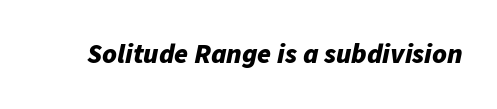
{"italic": "yes", "lean": "right", "slant_degrees": 11, "bold": "yes", "weight": "bold", "width": "normal", "stroke_contrast": "low", "x_height": "medium", "monospaced": "no", "underline": "no", "letter_spacing": "normal", "letter_spacing_em": 0.0, "glyph_px": 28}
